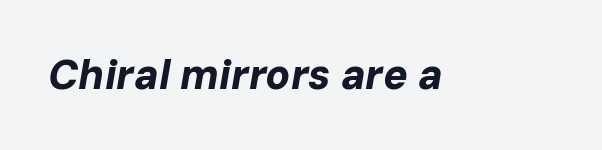
Q: Is the text bold? A: Yes.
Q: Is the text italic (slanted)? A: Yes, it leans right by about 10 degrees.
Q: Is the text underlined? A: No.
Q: Is the spacing between letters normal or unusually wide? A: Normal.
Q: Width (condensed, normal, or wide)? A: Normal.
Q: Stroke contrast? A: Low.
Q: x-height? A: Medium.
Q: Monospaced? A: No.
